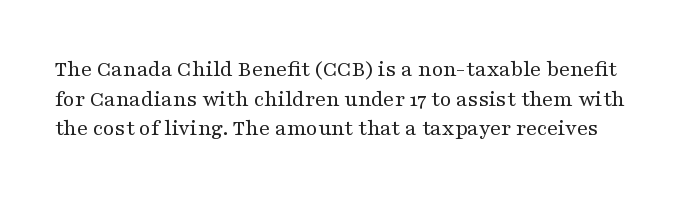
Q: Is the text bold? A: No.
Q: Is the text italic (slanted)? A: No, it is upright.
Q: Is the text underlined? A: No.
Q: Is the spacing between letters normal or unusually wide? A: Normal.
Q: Is the spacing between lines tight, normal or loose? A: Normal.
